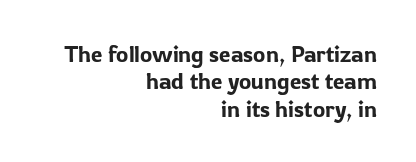
Q: Is the text italic (slanted)? A: No, it is upright.
Q: Is the text underlined? A: No.
Q: How is the paragraph aligned? A: Right-aligned.
Q: Is the spacing between letters normal or unusually wide? A: Normal.
